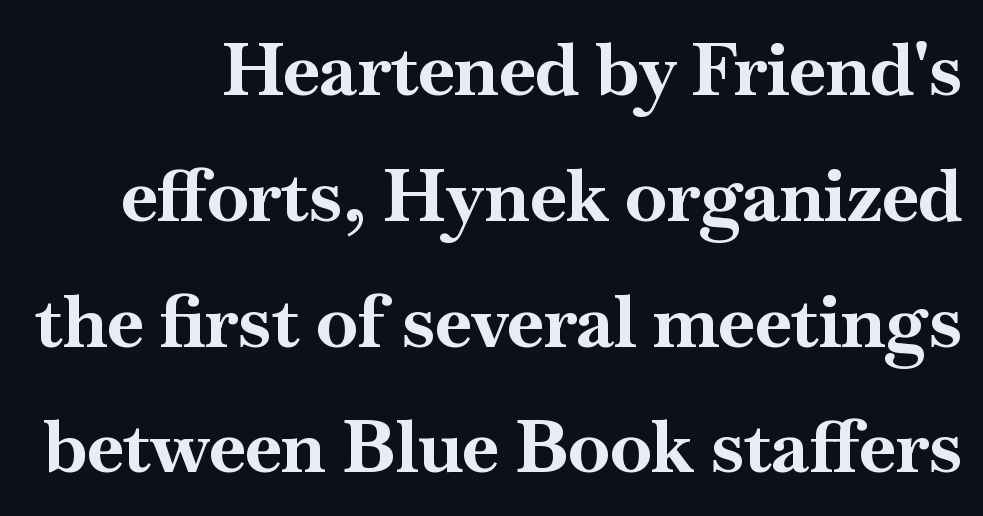
Q: Is the text bold? A: Yes.
Q: Is the text italic (slanted)? A: No, it is upright.
Q: Is the typeface a serif or a sans-serif typeface? A: Serif.
Q: Is the text underlined? A: No.
Q: Is the spacing between letters normal or unusually wide? A: Normal.
Q: Is the spacing between lines tight, normal or loose? A: Normal.
Q: Width (condensed, normal, or wide)? A: Normal.
Q: Stroke contrast? A: High.
Q: x-height? A: Small.
Q: Monospaced? A: No.
